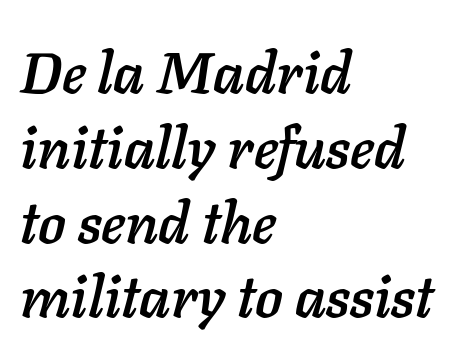
Q: Is the text italic (slanted)? A: Yes, it leans right by about 11 degrees.
Q: Is the text underlined? A: No.
Q: How is the paragraph aligned? A: Left-aligned.
Q: Is the spacing between letters normal or unusually wide? A: Normal.
Q: Is the spacing between lines tight, normal or loose? A: Normal.
Q: Width (condensed, normal, or wide)? A: Normal.
Q: Stroke contrast? A: Low.
Q: x-height? A: Medium.
Q: Monospaced? A: No.
